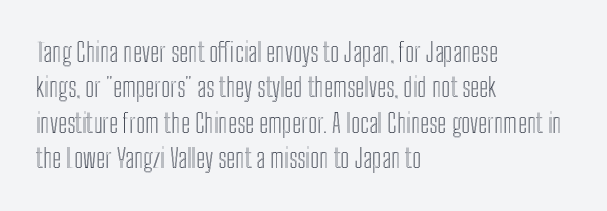
The image shows 26 px text type, upright; set left-aligned, normal line spacing (1.36x), normal letter spacing, not underlined.
